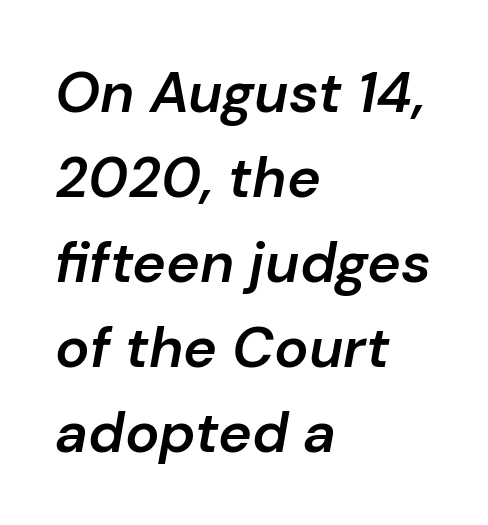
The image shows 57 px semibold type, italic (leaning right); set left-aligned, normal line spacing (1.49x), normal letter spacing, not underlined; low stroke contrast and a medium x-height.
